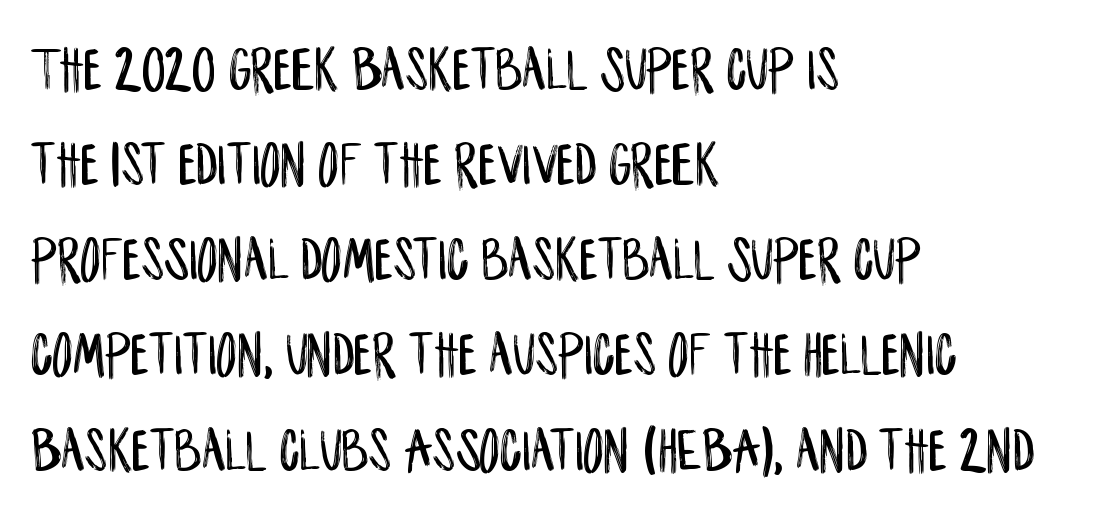
Q: Is the text italic (slanted)? A: No, it is upright.
Q: Is the typeface a serif or a sans-serif typeface? A: Sans-serif.
Q: Is the text underlined? A: No.
Q: How is the paragraph aligned? A: Left-aligned.
Q: Is the spacing between letters normal or unusually wide? A: Normal.
Q: Is the spacing between lines tight, normal or loose? A: Normal.
Q: Width (condensed, normal, or wide)? A: Condensed.
Q: Stroke contrast? A: Low.
Q: x-height? A: Large.
Q: Monospaced? A: No.
